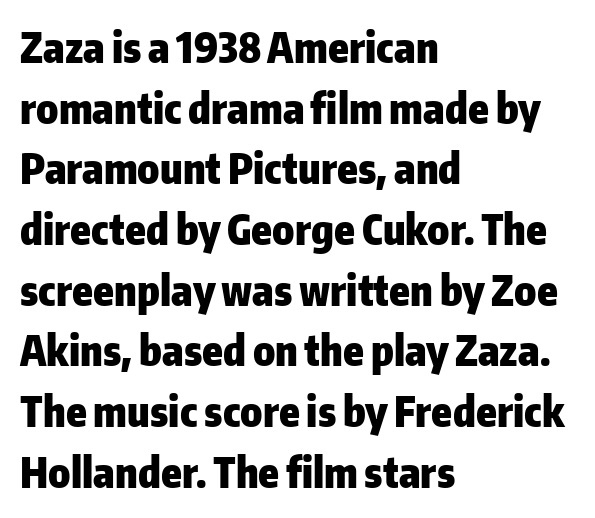
The rendering uses a bold face; every stroke is thick and dark. Proportional: the letters do not fall into vertical columns. The tracking reads as untouched default to a designer's eye. Compared with a centered layout, this one pins lines to the left instead. Serifs: no, the terminals of the letterforms are clean.
